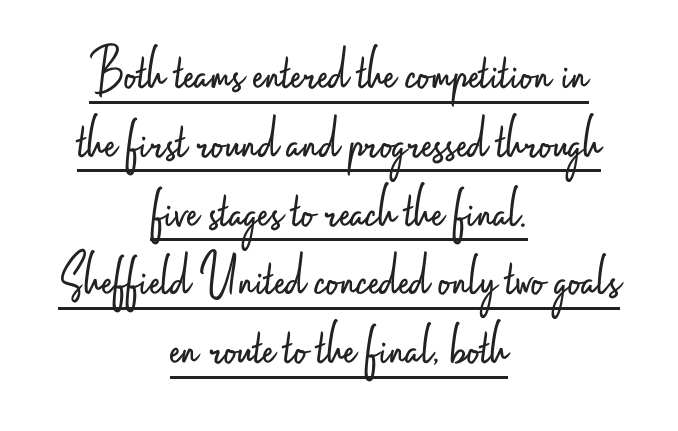
{"serif": "no", "bold": "no", "weight": "light", "width": "condensed", "stroke_contrast": "low", "x_height": "small", "monospaced": "no", "underline": "yes", "align": "center", "line_spacing": "tight", "line_spacing_ratio": 1.11, "letter_spacing": "normal", "letter_spacing_em": 0.0, "glyph_px": 62}
